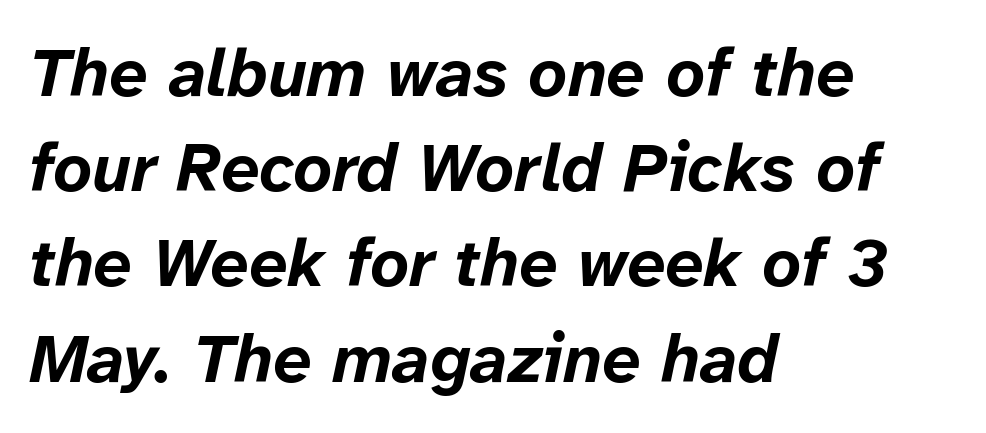
Character widths vary here, with narrow letters taking less room than wide ones. Strong, thick strokes mark this as bold type. The whole block is typeset with a tilt. Is the letter spacing exaggerated? No — it looks like the ordinary default. The rows are spaced the way most documents space them. The rag falls on the right side of this text block.
